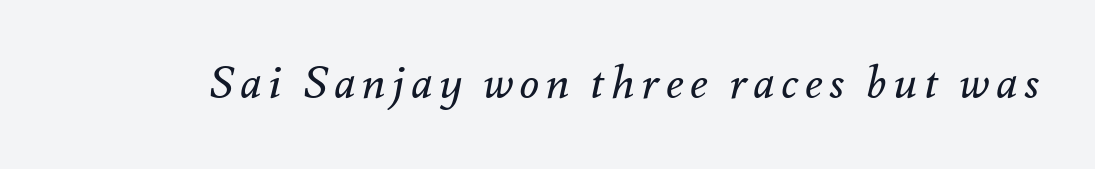
Q: Is the text bold? A: No.
Q: Is the text italic (slanted)? A: Yes, it leans right by about 12 degrees.
Q: Is the text underlined? A: No.
Q: Width (condensed, normal, or wide)? A: Normal.
Q: Stroke contrast? A: Medium.
Q: x-height? A: Small.
Q: Monospaced? A: No.
